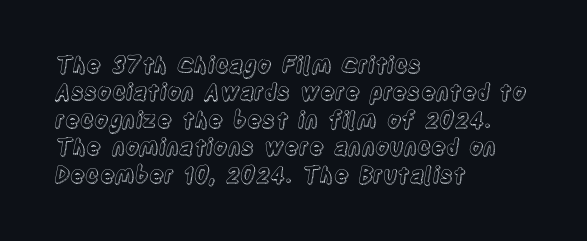
Q: Is the text italic (slanted)? A: Yes.
Q: Is the text underlined? A: No.
Q: How is the paragraph aligned? A: Left-aligned.
Q: Is the spacing between letters normal or unusually wide? A: Normal.
Q: Is the spacing between lines tight, normal or loose? A: Normal.
